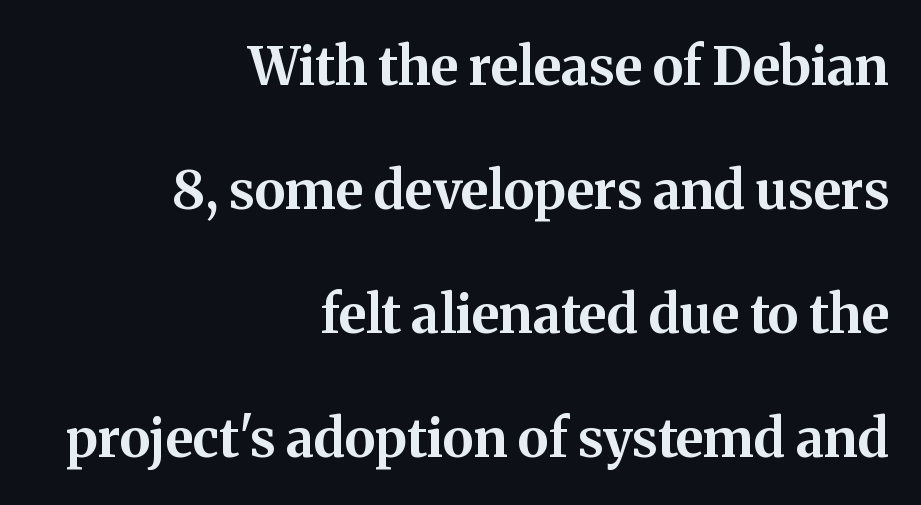
Look at the stroke-to-counter ratio: heavy, a bold. Font category for this specimen: serif. Ordinary non-slanted type is in use. Character widths vary here, with narrow letters taking less room than wide ones. Words appear dense and cohesive because spacing is normal. What's the leading like? Stretched, with rows far apart.
